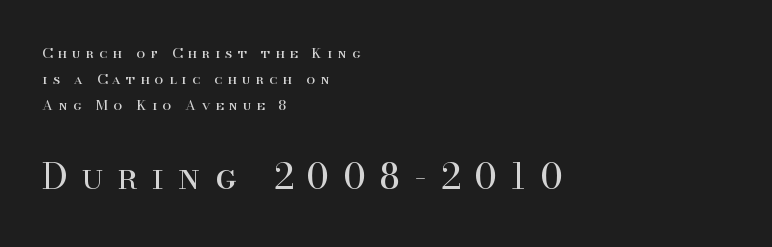
{"serif": "yes", "italic": "no", "bold": "no", "weight": "regular", "width": "normal", "stroke_contrast": "high", "x_height": "small", "monospaced": "no", "underline": "no", "align": "left", "line_spacing_ratio": 1.84, "letter_spacing": "wide", "letter_spacing_em": 0.39, "larger_block": "second", "size_ratio": 2.57, "glyph_px": 36}
